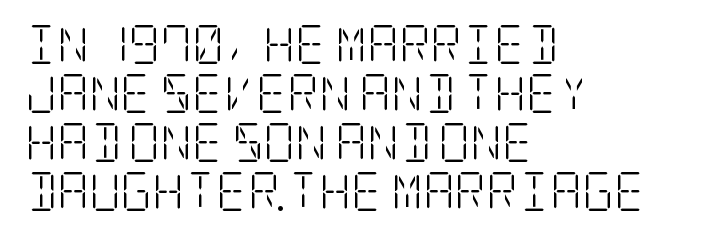
The image shows 39 px light, condensed serif type, upright; set left-aligned, normal line spacing (1.26x), normal letter spacing, not underlined; low stroke contrast and a large x-height.
